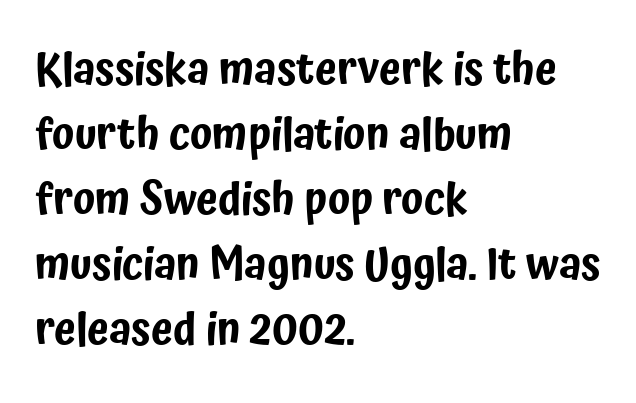
The image shows 44 px condensed sans-serif type, upright; set left-aligned, normal line spacing (1.48x), normal letter spacing, not underlined; low stroke contrast and a medium x-height.
